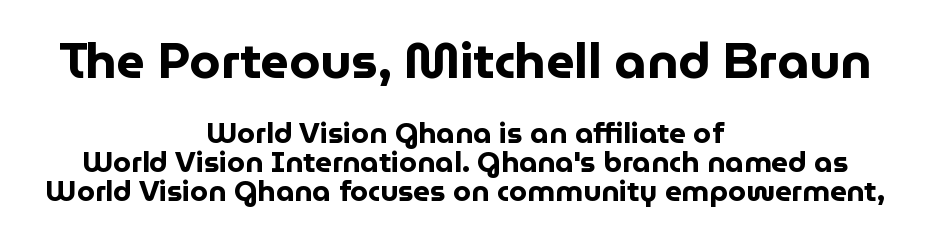
The image shows 50 px bold sans-serif type, upright; set centered, tight line spacing (0.99x), normal letter spacing, not underlined; the first (top) block is 1.72x larger; low stroke contrast and a medium x-height.
